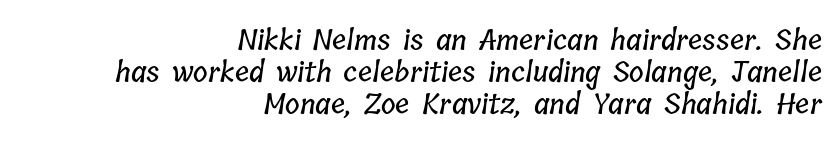
Rows of type sit shoulder to shoulder in the vertical direction. Nobody touched the tracking dial on this one. The glyphs are unaccompanied by any horizontal stroke below them. Is the block centered? No — it sits flush against the right margin. Varying glyph widths throughout — classic text-font behaviour.
